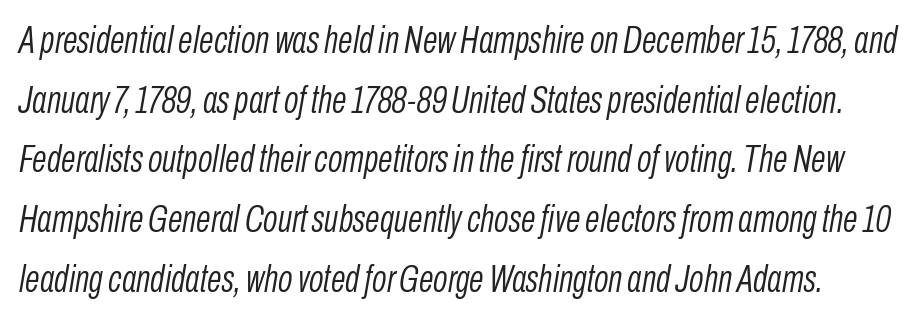
{"italic": "yes", "lean": "right", "slant_degrees": 10, "bold": "no", "weight": "light", "width": "condensed", "stroke_contrast": "low", "x_height": "medium", "monospaced": "no", "underline": "no", "line_spacing": "normal", "line_spacing_ratio": 1.57, "letter_spacing": "normal", "letter_spacing_em": 0.0, "glyph_px": 38}
